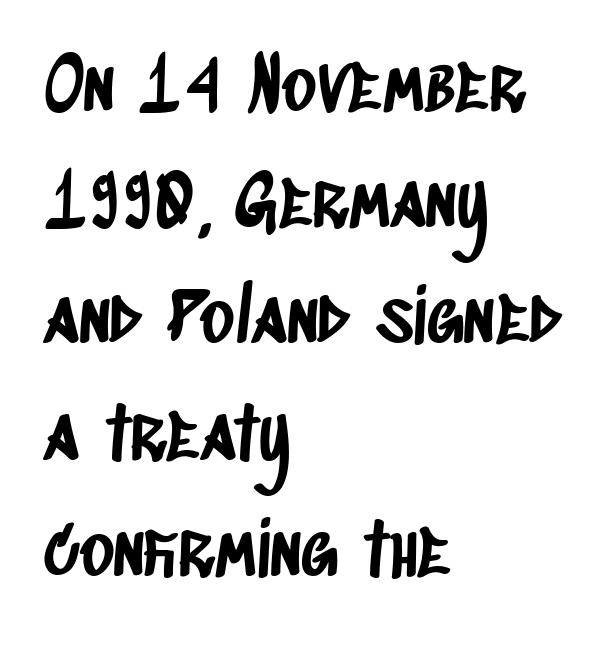
Q: Is the typeface a serif or a sans-serif typeface? A: Sans-serif.
Q: Is the text underlined? A: No.
Q: How is the paragraph aligned? A: Left-aligned.
Q: Is the spacing between letters normal or unusually wide? A: Normal.
Q: Is the spacing between lines tight, normal or loose? A: Normal.
Q: Width (condensed, normal, or wide)? A: Condensed.
Q: Stroke contrast? A: Low.
Q: x-height? A: Large.
Q: Monospaced? A: No.
